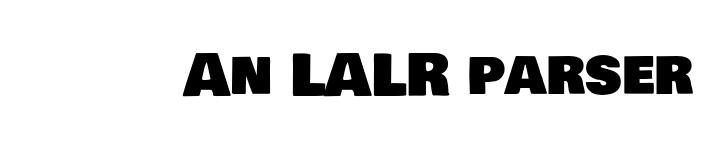
These lines are rendered in a variable-pitch font. No feet cap the strokes, marking this as sans-serif type. The string is rendered with underlining switched off. Here the glyphs are tracked normally, forming tight word shapes.
